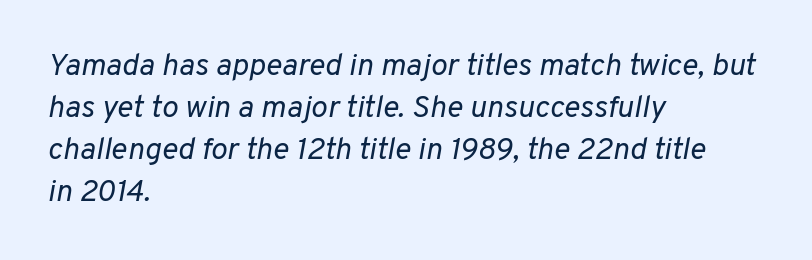
Here the designer chose a conventional face with non-uniform glyph widths. Is the block centered? No — it sits flush against the left margin. Each stroke keeps to a modest, everyday thickness or less. Decoration check: the copy has no underline.
